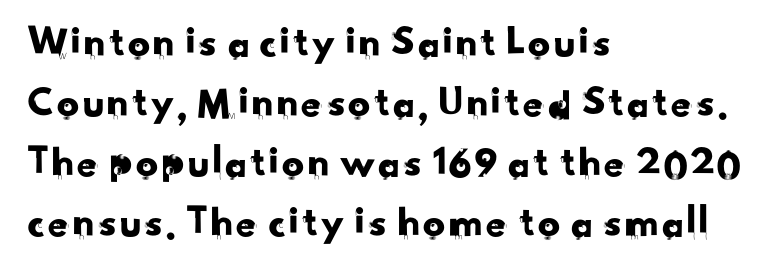
Q: Is the typeface a serif or a sans-serif typeface? A: Sans-serif.
Q: Is the text underlined? A: No.
Q: How is the paragraph aligned? A: Left-aligned.
Q: Is the spacing between letters normal or unusually wide? A: Normal.
Q: Is the spacing between lines tight, normal or loose? A: Normal.
Q: Width (condensed, normal, or wide)? A: Normal.
Q: Stroke contrast? A: Low.
Q: x-height? A: Small.
Q: Monospaced? A: No.
